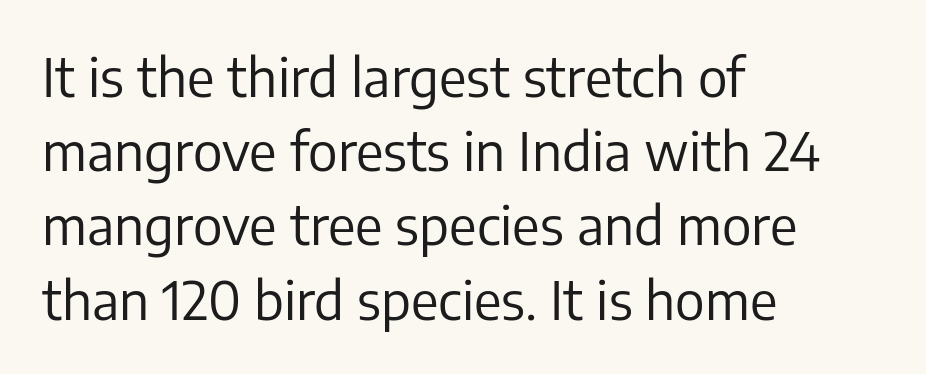
{"serif": "no", "italic": "no", "bold": "no", "weight": "regular", "width": "normal", "stroke_contrast": "low", "x_height": "medium", "monospaced": "no", "underline": "no", "align": "left", "line_spacing": "normal", "line_spacing_ratio": 1.4, "letter_spacing": "normal", "letter_spacing_em": 0.0, "glyph_px": 53}
